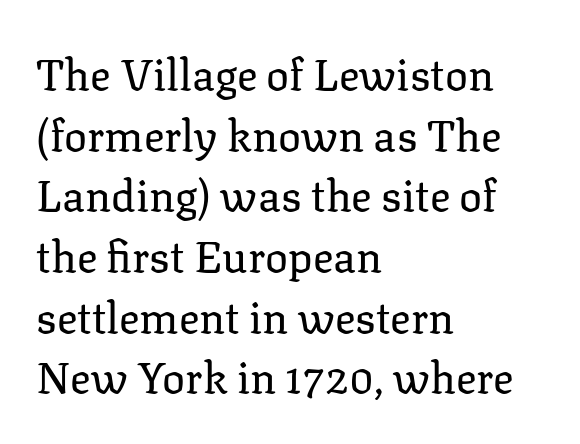
This sample has the flowing, uneven cadence of proportional lettering. Descenders are the only things crossing below the line. Serif or sans? Serif — the stroke terminals have little feet. The compositor pushed each line to the left boundary.
